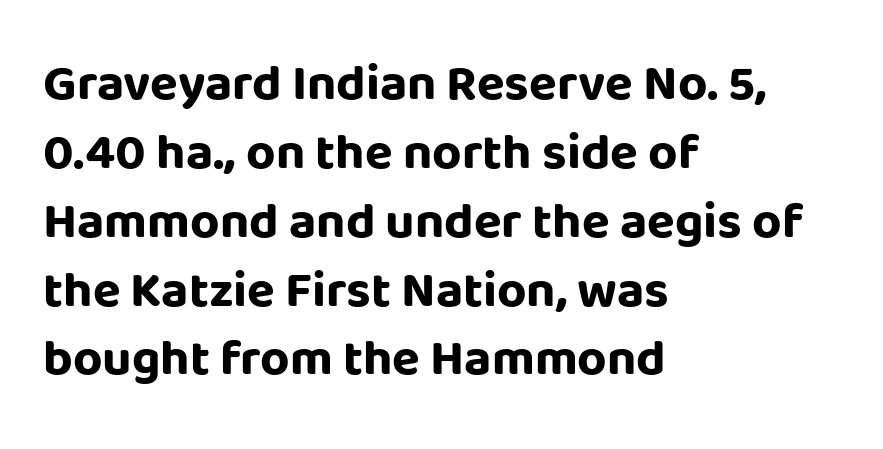
The image shows 51 px bold sans-serif type, upright; set left-aligned, normal line spacing (1.35x), normal letter spacing, not underlined; low stroke contrast and a large x-height.
